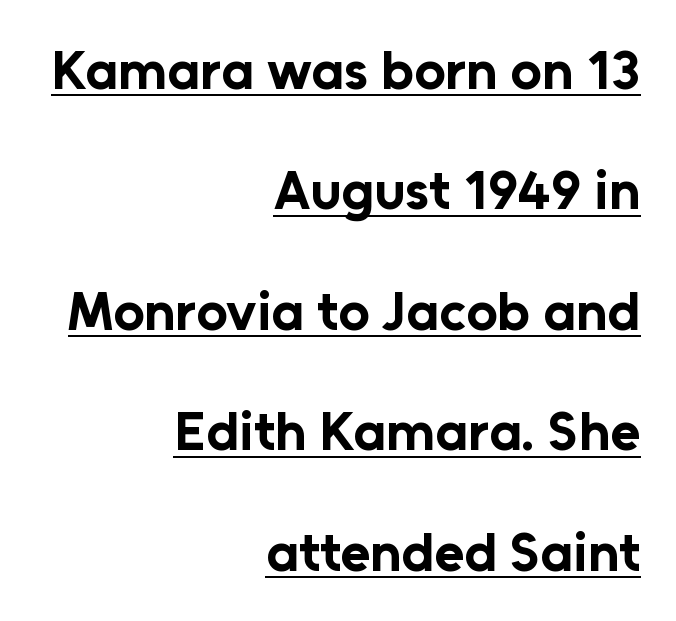
{"serif": "no", "italic": "no", "bold": "yes", "weight": "bold", "width": "normal", "stroke_contrast": "low", "x_height": "medium", "monospaced": "no", "underline": "yes", "align": "right", "line_spacing": "loose", "line_spacing_ratio": 2.19, "letter_spacing": "normal", "letter_spacing_em": 0.0, "glyph_px": 55}
